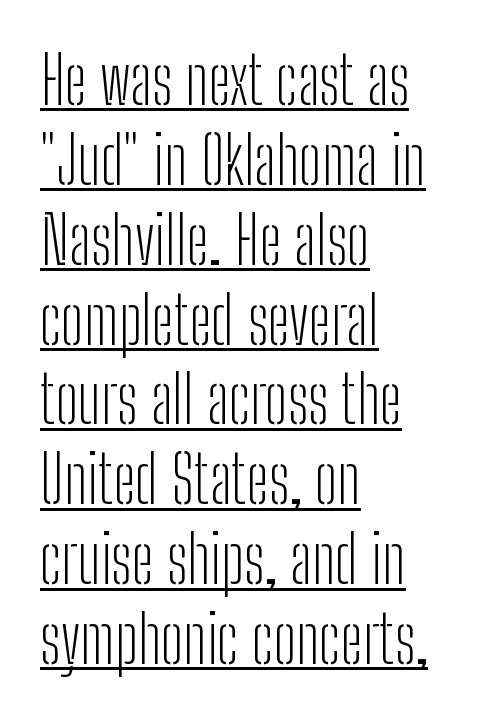
{"serif": "no", "italic": "no", "bold": "no", "weight": "light", "width": "condensed", "stroke_contrast": "low", "x_height": "medium", "monospaced": "no", "underline": "yes", "align": "left", "line_spacing_ratio": 1.21, "letter_spacing": "normal", "letter_spacing_em": 0.0, "glyph_px": 66}
